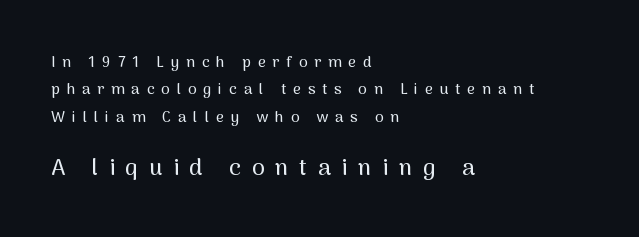
The image shows 23 px text type, upright; set left-aligned, line spacing 1.82x, unusually wide letter spacing (+0.47 em), not underlined; the second (bottom) block is 1.53x larger.
